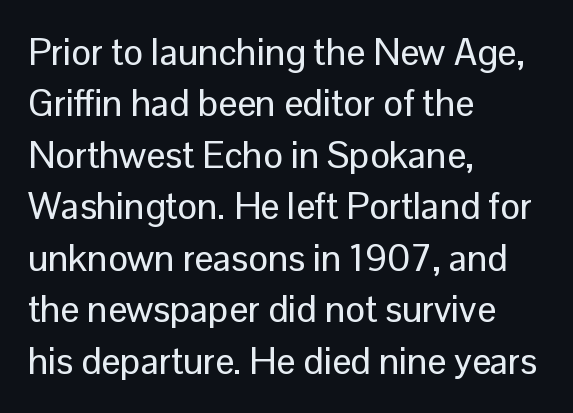
{"serif": "no", "italic": "no", "width": "normal", "stroke_contrast": "low", "x_height": "medium", "monospaced": "no", "underline": "no", "align": "left", "line_spacing": "normal", "line_spacing_ratio": 1.39, "letter_spacing": "normal", "letter_spacing_em": 0.0, "glyph_px": 37}
